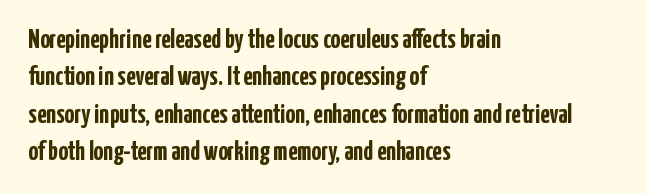
Q: Is the text bold? A: Yes.
Q: Is the text italic (slanted)? A: No, it is upright.
Q: Is the text underlined? A: No.
Q: How is the paragraph aligned? A: Left-aligned.
Q: Is the spacing between letters normal or unusually wide? A: Normal.
Q: Is the spacing between lines tight, normal or loose? A: Normal.
